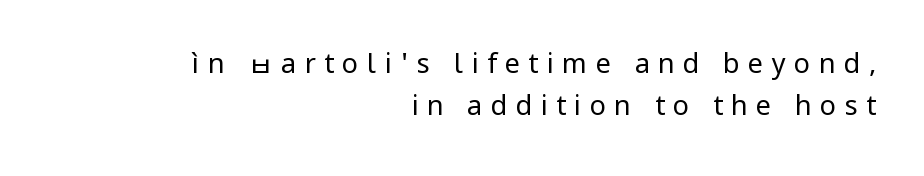
{"italic": "no", "bold": "no", "underline": "no", "align": "right", "line_spacing": "normal", "line_spacing_ratio": 1.57, "letter_spacing": "wide", "letter_spacing_em": 0.31, "glyph_px": 27}
